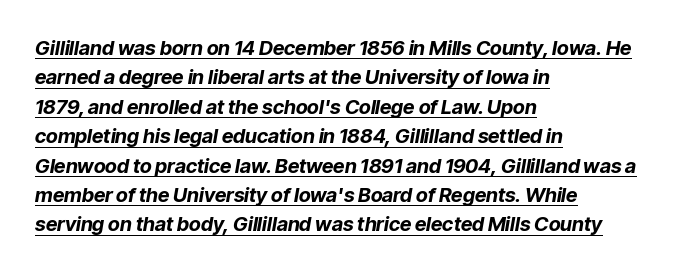
Emphasis-style slanted type is in use. A full-strength bold gives these letters their thick strokes. The specimen includes a rule beneath the text block's lines. Is the block centered? No — it sits flush against the left margin. Nothing unusual about the tracking: characters are spaced as the font intends.
